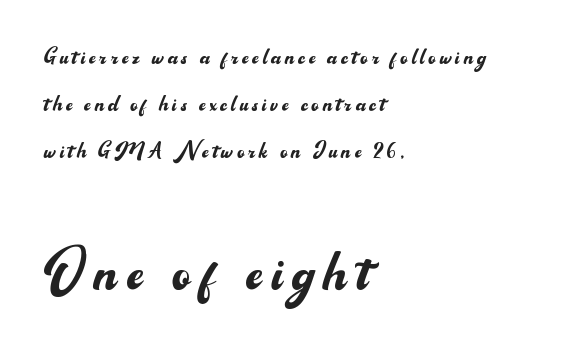
{"serif": "no", "bold": "no", "weight": "regular", "width": "normal", "stroke_contrast": "medium", "x_height": "small", "monospaced": "no", "underline": "no", "align": "left", "line_spacing": "normal", "line_spacing_ratio": 1.68, "larger_block": "second", "size_ratio": 2.5, "glyph_px": 70}
